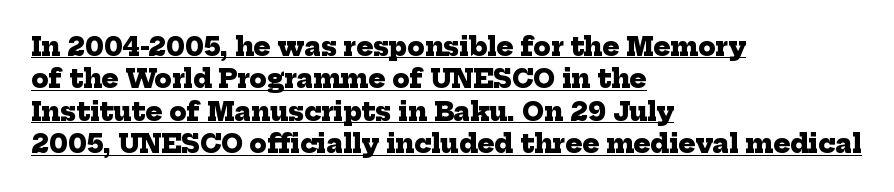
Its strokes are broad and dark, the hallmark of bold type. This block has exactly the height ordinary leading produces. The sample's only ornament is a line tracing under the words. Short and long lines alike share a common starting point at left. Standard letterfit; no display-style spreading of the glyphs.
